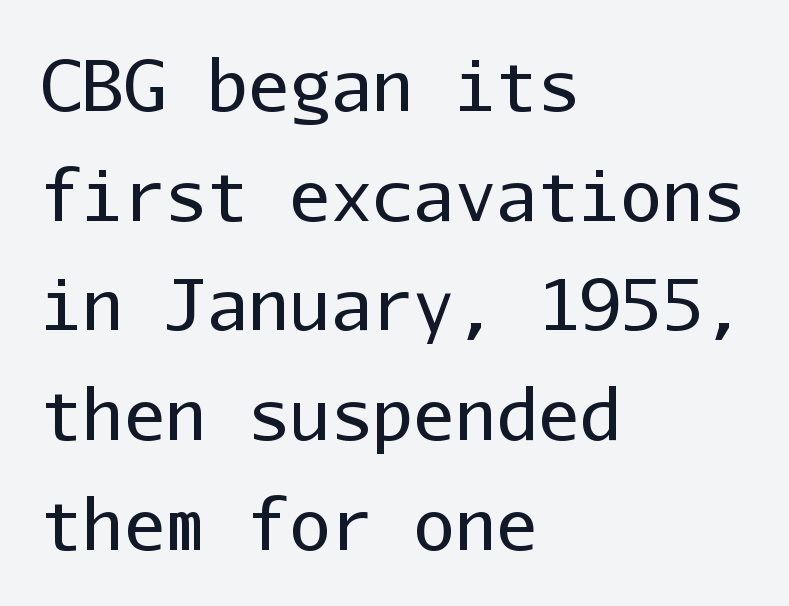
The glyphs in this specimen are sans serif. Tracking value appears to be zero — textbook default spacing. Compared with typical paragraphs, the rows here are spaced about the same. Vertical strokes here are truly vertical. Check the space under the baseline: it is left empty. These lines stack with their left ends in a neat column.
